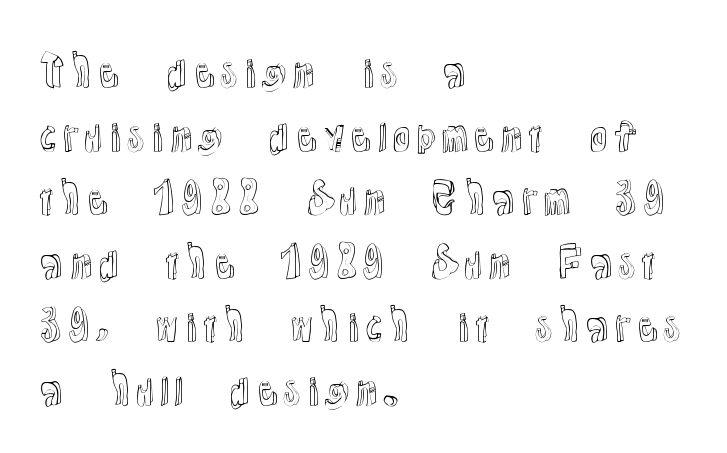
Q: Is the text italic (slanted)? A: No, it is upright.
Q: Is the text underlined? A: No.
Q: How is the paragraph aligned? A: Left-aligned.
Q: Is the spacing between letters normal or unusually wide? A: Normal.
Q: Is the spacing between lines tight, normal or loose? A: Normal.
Q: Width (condensed, normal, or wide)? A: Normal.
Q: x-height? A: Medium.
Q: Monospaced? A: No.
